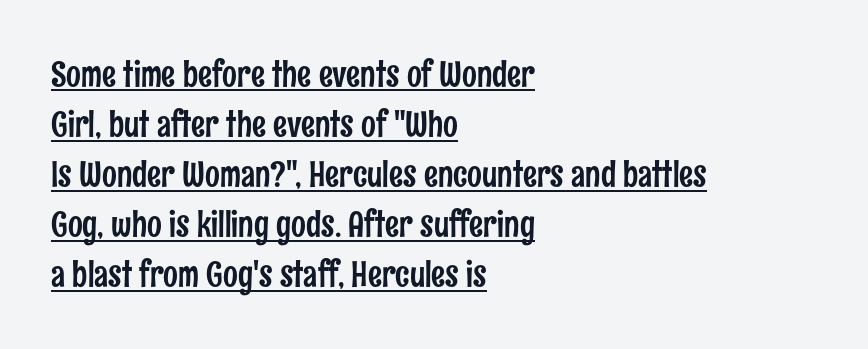
The letters sit at their default tracking, neither squeezed nor spread. Notice how a bar underscores the lettering throughout. Nope, no serifs anywhere on these letters. All the whitespace from short lines collects on the right. The font's upright variant was chosen for this text. Here the designer chose a conventional face with non-uniform glyph widths.
